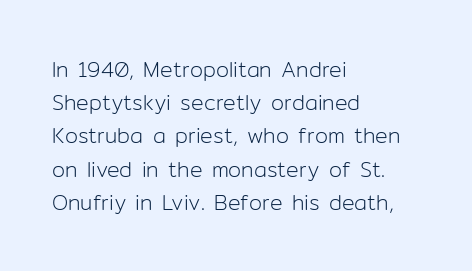
The image shows 21 px text type, upright; set left-aligned, normal line spacing (1.58x), normal letter spacing, not underlined.
